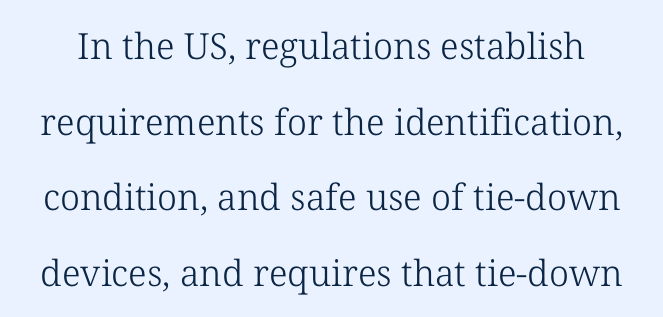
Quick note: not italic, upright. Letterform terminals end in serifs throughout the passage. Decoration check: the copy has no underline. Honestly, the letter spacing is just normal — you wouldn't notice it. This sample has the flowing, uneven cadence of proportional lettering.
